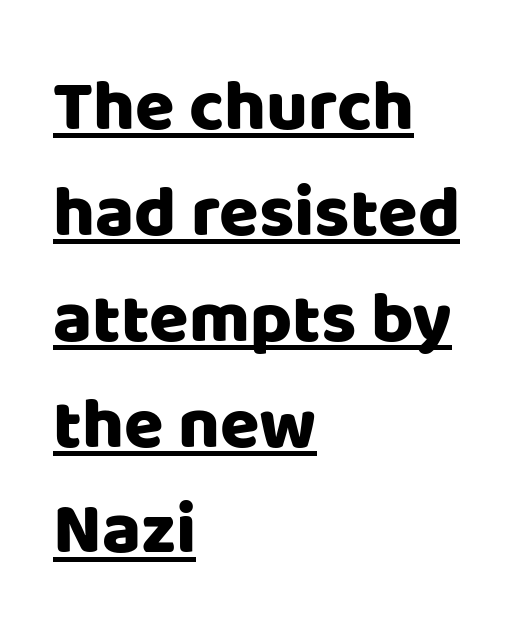
The image shows 72 px sans-serif type, upright; set left-aligned, normal line spacing (1.47x), normal letter spacing, underlined; low stroke contrast and a large x-height.
